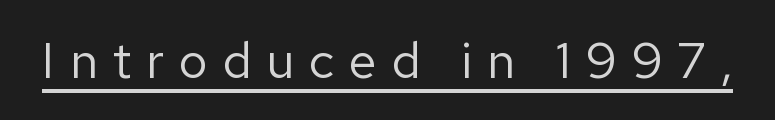
The font family rendered here belongs to the sans-serif group. The lettering stays uniformly vertical, giving the passage a roman look. Heaviness? Minimal to ordinary, like unemphasized prose. The rendering uses natural spacing where letterforms have individual widths.
